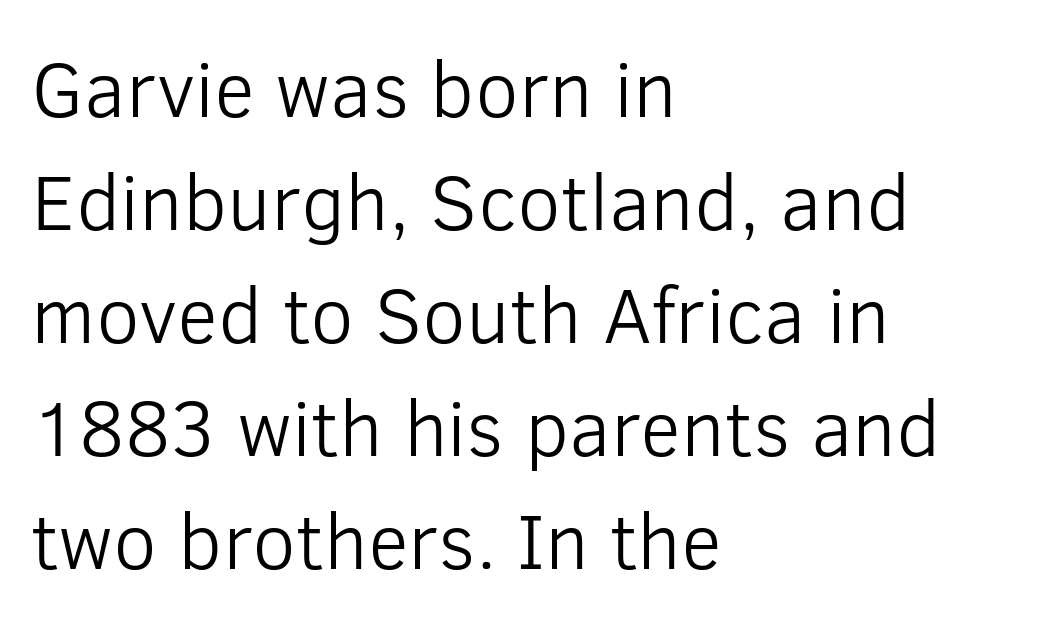
{"serif": "no", "italic": "no", "bold": "no", "weight": "light", "width": "normal", "stroke_contrast": "low", "x_height": "medium", "monospaced": "no", "underline": "no", "align": "left", "line_spacing": "normal", "line_spacing_ratio": 1.43, "letter_spacing": "normal", "letter_spacing_em": 0.0, "glyph_px": 79}
